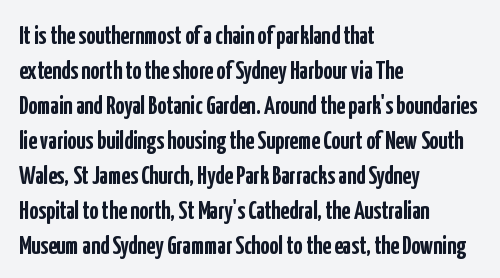
The image shows 25 px bold type, upright; set left-aligned, normal line spacing (1.4x), normal letter spacing, not underlined.
